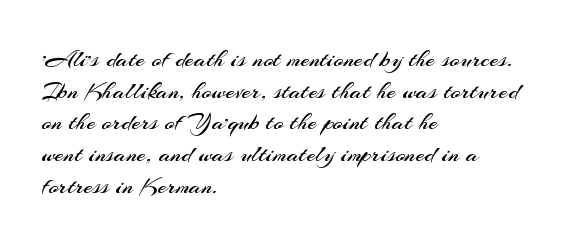
The image shows 26 px text type; set left-aligned, line spacing 1.22x, normal letter spacing, not underlined.
